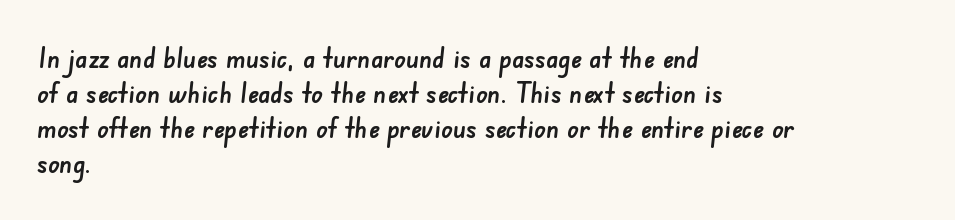
Q: Is the typeface a serif or a sans-serif typeface? A: Sans-serif.
Q: Is the text underlined? A: No.
Q: How is the paragraph aligned? A: Left-aligned.
Q: Is the spacing between letters normal or unusually wide? A: Normal.
Q: Width (condensed, normal, or wide)? A: Normal.
Q: Stroke contrast? A: Low.
Q: x-height? A: Small.
Q: Monospaced? A: No.
